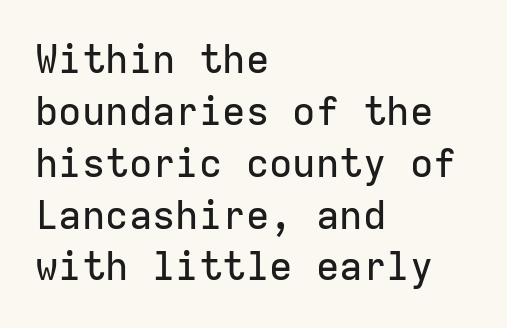
Is there any slant? The stems are plumb. Leftover space on each line is placed entirely after the last word. Spacing verdict: monospaced, one width for all characters. Vertically, the passage feels balanced, rows spaced as you'd expect. I'd call this a sans setting — the letters go barefoot.
